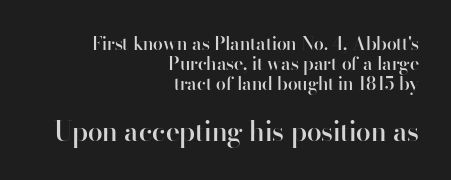
Strokes here are thickened, but only to semibold level. The rendering anchors every line to the right-hand side. Two sizes are in play, and the larger belongs to the second block. When letters stand straight like this, we call the style roman or upright.
